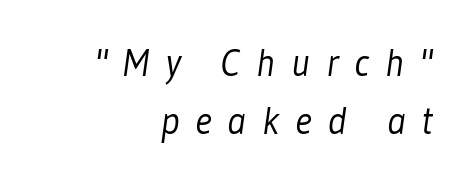
{"serif": "no", "bold": "no", "weight": "light", "width": "condensed", "stroke_contrast": "low", "x_height": "medium", "monospaced": "no", "underline": "no", "align": "right", "line_spacing": "normal", "line_spacing_ratio": 1.53, "letter_spacing": "wide", "letter_spacing_em": 0.42, "glyph_px": 38}
